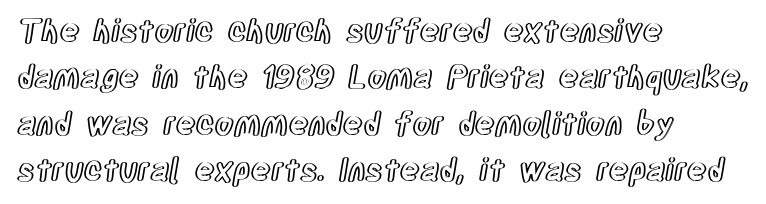
{"width": "condensed", "x_height": "large", "monospaced": "no", "underline": "no", "align": "left", "line_spacing": "normal", "line_spacing_ratio": 1.5, "letter_spacing": "normal", "letter_spacing_em": 0.0, "glyph_px": 31}
